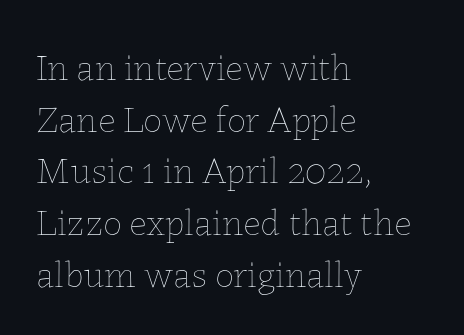
What stands out about the letter spacing? Nothing — it is the standard amount. Spacing verdict: proportional, widths tailored to each character. Posture: upright roman. The passage shown is not underscored anywhere.
